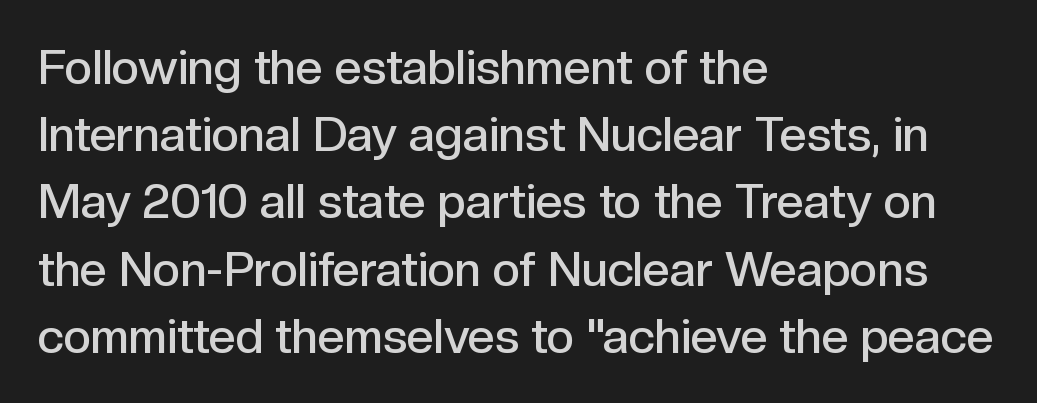
{"serif": "no", "italic": "no", "bold": "semi", "weight": "semibold", "width": "normal", "x_height": "medium", "monospaced": "no", "underline": "no", "align": "left", "line_spacing": "normal", "line_spacing_ratio": 1.4, "letter_spacing": "normal", "letter_spacing_em": 0.0, "glyph_px": 48}
